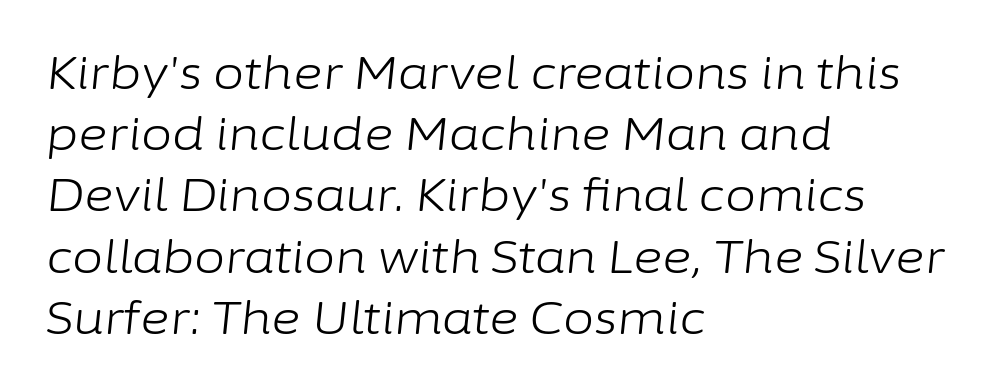
The image shows 45 px light type, italic (leaning right); set left-aligned, normal line spacing (1.36x), normal letter spacing, not underlined; low stroke contrast and a medium x-height.
